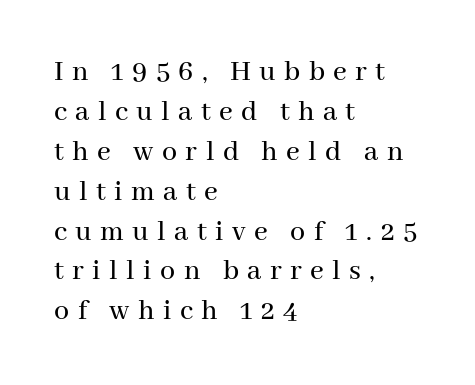
Q: Is the text italic (slanted)? A: No, it is upright.
Q: Is the typeface a serif or a sans-serif typeface? A: Serif.
Q: Is the text underlined? A: No.
Q: How is the paragraph aligned? A: Left-aligned.
Q: Is the spacing between letters normal or unusually wide? A: Unusually wide.
Q: Is the spacing between lines tight, normal or loose? A: Normal.
Q: Width (condensed, normal, or wide)? A: Normal.
Q: Stroke contrast? A: Medium.
Q: x-height? A: Medium.
Q: Monospaced? A: No.
